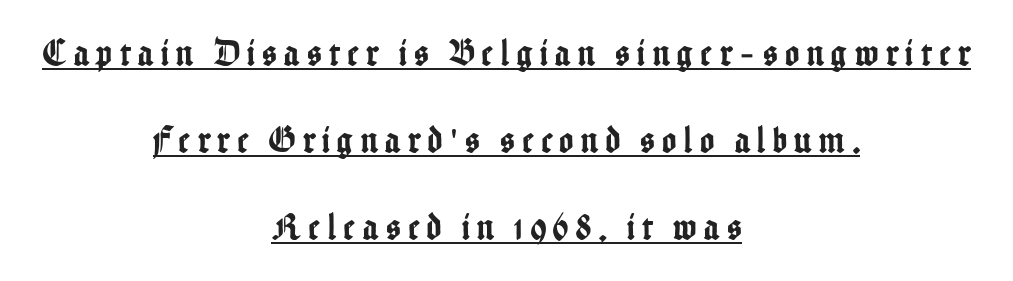
A typesetter would call this proportional, since set widths differ per character. You could only call the tracking loose — the letters float apart. Vertically, the passage feels expansive, rows floating well apart. To sum up the face: it is a sans, with no serifs. Line starts and ends both wander, symmetrically. The letters stand straight up with perfectly vertical stems.
